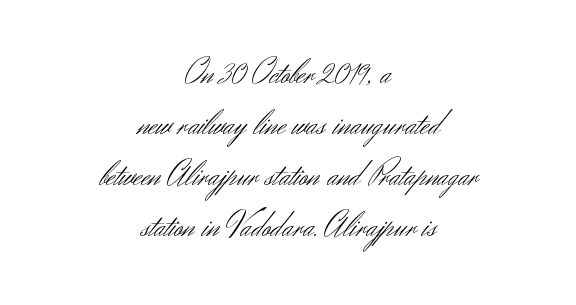
Q: Is the text bold? A: No.
Q: Is the text italic (slanted)? A: Yes.
Q: Is the typeface a serif or a sans-serif typeface? A: Sans-serif.
Q: Is the text underlined? A: No.
Q: How is the paragraph aligned? A: Centered.
Q: Is the spacing between letters normal or unusually wide? A: Normal.
Q: Is the spacing between lines tight, normal or loose? A: Normal.
Q: Width (condensed, normal, or wide)? A: Normal.
Q: Stroke contrast? A: Medium.
Q: x-height? A: Small.
Q: Monospaced? A: No.
